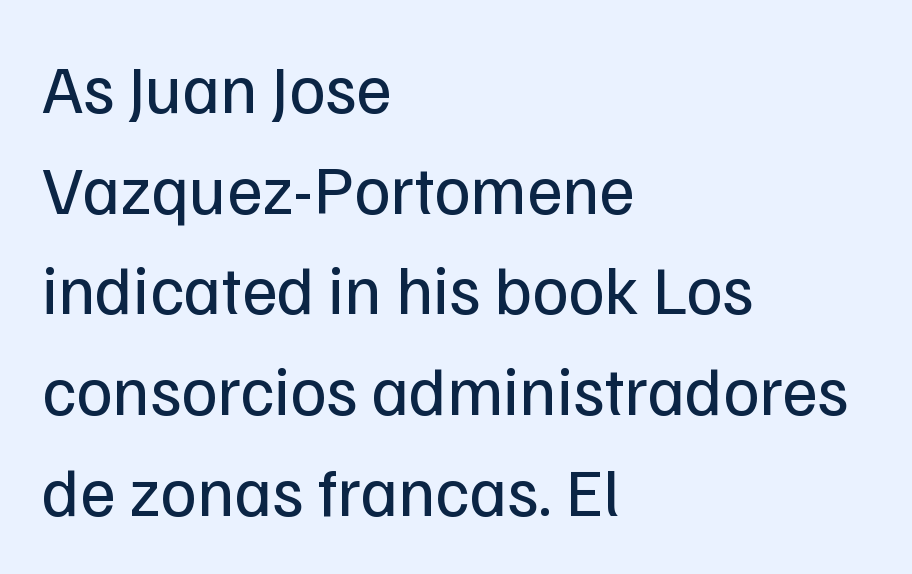
The image shows 69 px regular-weight sans-serif type, upright; set left-aligned, normal line spacing (1.46x), normal letter spacing, not underlined; low stroke contrast and a medium x-height.
